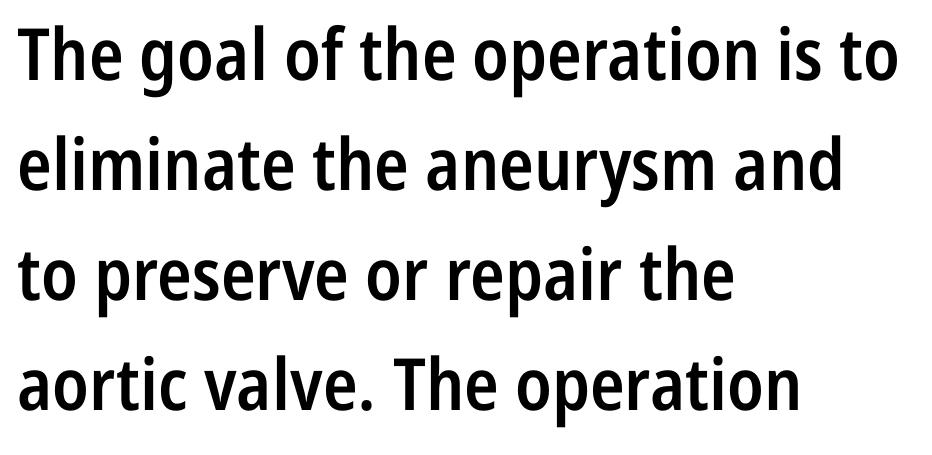
The image shows 72 px semibold, condensed sans-serif type, upright; set left-aligned, normal line spacing (1.53x), normal letter spacing, not underlined; low stroke contrast and a medium x-height.
